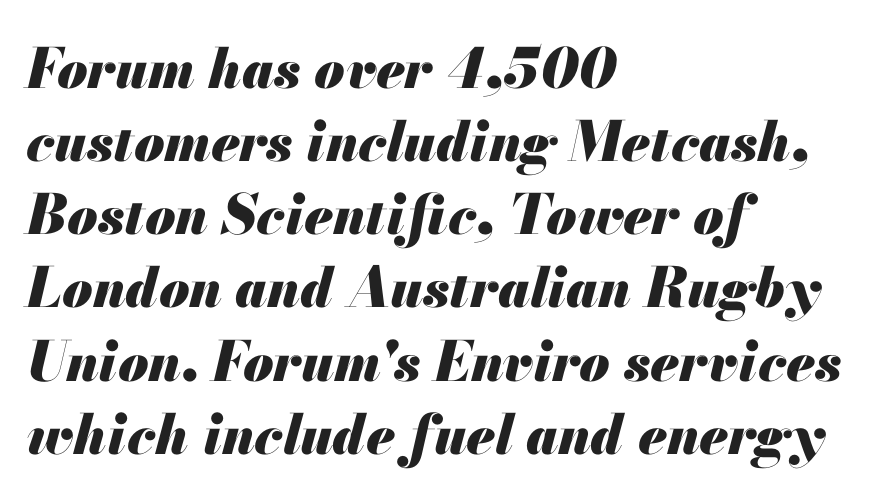
The image shows 55 px heavy type, italic (leaning right); set left-aligned, normal line spacing (1.33x), normal letter spacing, not underlined; medium stroke contrast and a small x-height.
